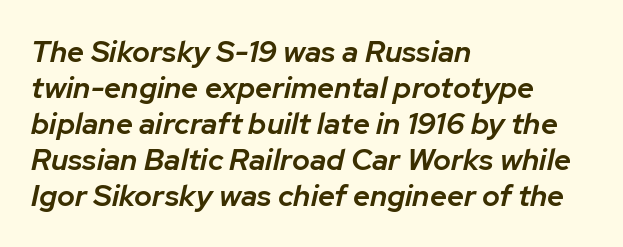
The image shows 30 px semibold type, italic (leaning right); set left-aligned, line spacing 1.2x, normal letter spacing, not underlined; low stroke contrast and a medium x-height.
